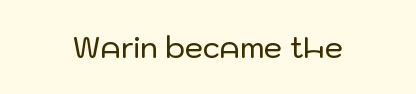
The image shows 29 px sans-serif type, upright; set centered, normal letter spacing, not underlined; low stroke contrast and a medium x-height.
